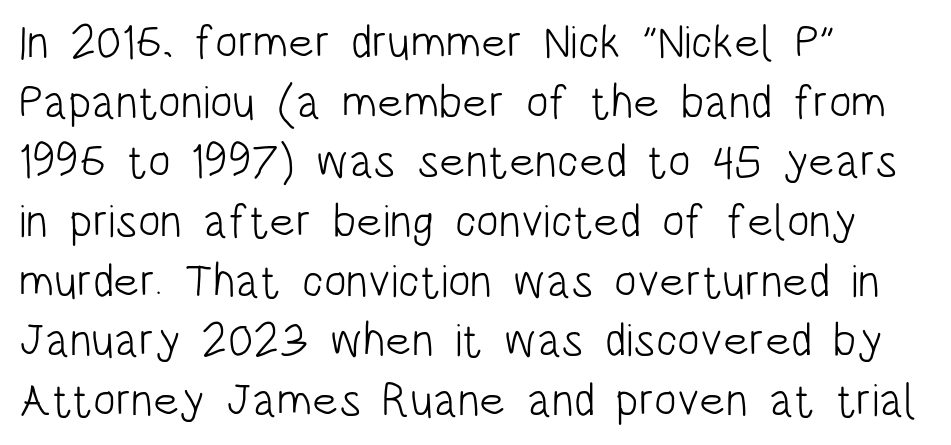
Q: Is the text bold? A: No.
Q: Is the text italic (slanted)? A: No, it is upright.
Q: Is the typeface a serif or a sans-serif typeface? A: Sans-serif.
Q: Is the text underlined? A: No.
Q: How is the paragraph aligned? A: Left-aligned.
Q: Is the spacing between letters normal or unusually wide? A: Normal.
Q: Is the spacing between lines tight, normal or loose? A: Normal.
Q: Width (condensed, normal, or wide)? A: Condensed.
Q: Stroke contrast? A: Low.
Q: x-height? A: Large.
Q: Monospaced? A: No.
